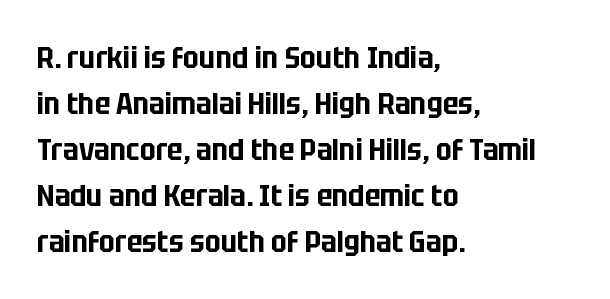
The image shows 31 px condensed sans-serif type, upright; set left-aligned, normal line spacing (1.48x), normal letter spacing, not underlined; low stroke contrast and a large x-height.
